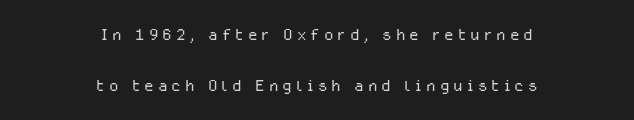
The image shows 22 px text type, upright; set centered, loose line spacing (2.31x), not underlined.
